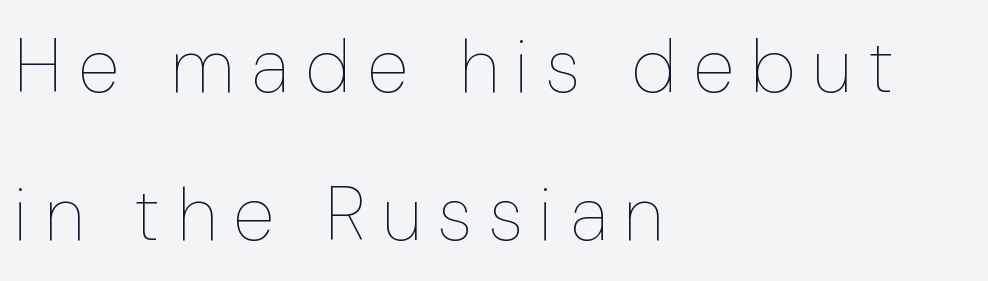
Q: Is the text bold? A: No.
Q: Is the text italic (slanted)? A: No, it is upright.
Q: Is the text underlined? A: No.
Q: How is the paragraph aligned? A: Left-aligned.
Q: Is the spacing between letters normal or unusually wide? A: Unusually wide.
Q: Is the spacing between lines tight, normal or loose? A: Loose.
Q: Width (condensed, normal, or wide)? A: Condensed.
Q: Stroke contrast? A: Low.
Q: x-height? A: Medium.
Q: Monospaced? A: No.
